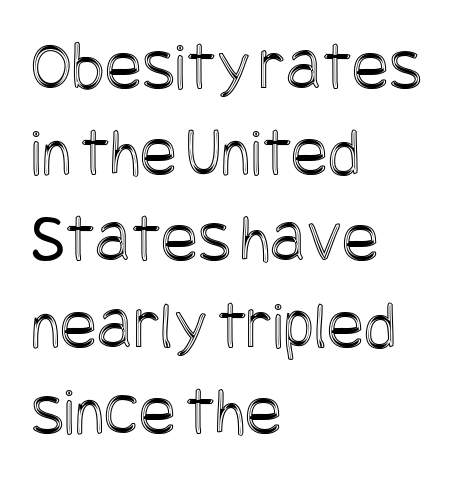
{"italic": "no", "width": "condensed", "x_height": "large", "underline": "no", "align": "left", "line_spacing": "normal", "line_spacing_ratio": 1.25, "letter_spacing": "normal", "letter_spacing_em": 0.0, "glyph_px": 69}
